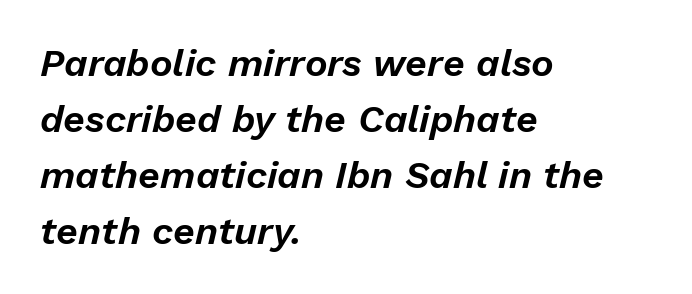
Q: Is the text italic (slanted)? A: Yes, it leans right by about 13 degrees.
Q: Is the text underlined? A: No.
Q: How is the paragraph aligned? A: Left-aligned.
Q: Is the spacing between letters normal or unusually wide? A: Normal.
Q: Is the spacing between lines tight, normal or loose? A: Normal.
Q: Width (condensed, normal, or wide)? A: Normal.
Q: Stroke contrast? A: Low.
Q: x-height? A: Medium.
Q: Monospaced? A: No.
